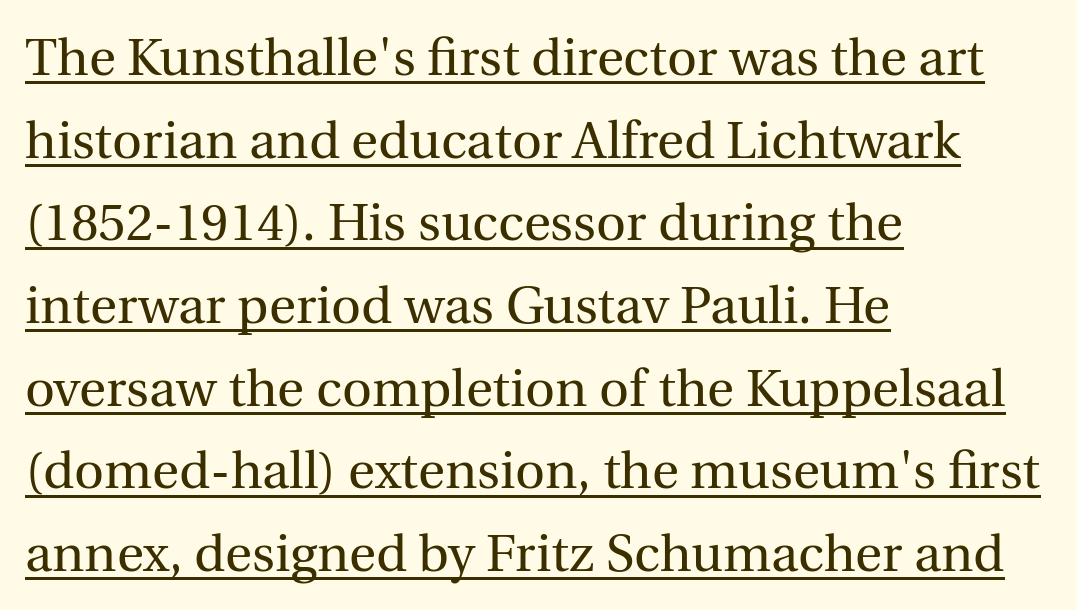
This sample uses an upright cut, with every glyph sitting square on the baseline. Is the letter spacing exaggerated? No — it looks like the ordinary default. The sample's only ornament is a line tracing under the words. Successive baselines arrive at the customary interval. The lines in this sample share a left origin and differ only in where they stop. Serif or sans? Serif — the stroke terminals have little feet.
